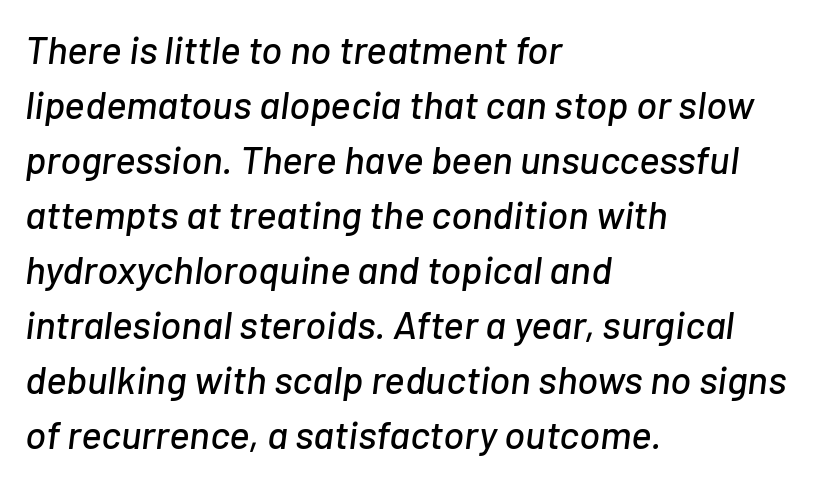
The image shows 39 px text type, italic (leaning right); set left-aligned, normal line spacing (1.41x), normal letter spacing, not underlined; low stroke contrast and a medium x-height.
